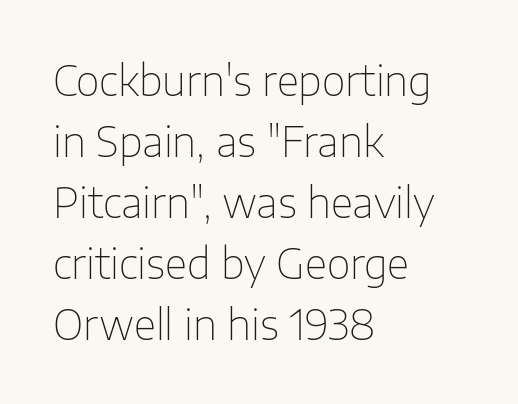
Q: Is the text bold? A: No.
Q: Is the text italic (slanted)? A: No, it is upright.
Q: Is the typeface a serif or a sans-serif typeface? A: Sans-serif.
Q: Is the text underlined? A: No.
Q: How is the paragraph aligned? A: Left-aligned.
Q: Is the spacing between letters normal or unusually wide? A: Normal.
Q: Is the spacing between lines tight, normal or loose? A: Normal.
Q: Width (condensed, normal, or wide)? A: Normal.
Q: Stroke contrast? A: Low.
Q: x-height? A: Medium.
Q: Monospaced? A: No.
